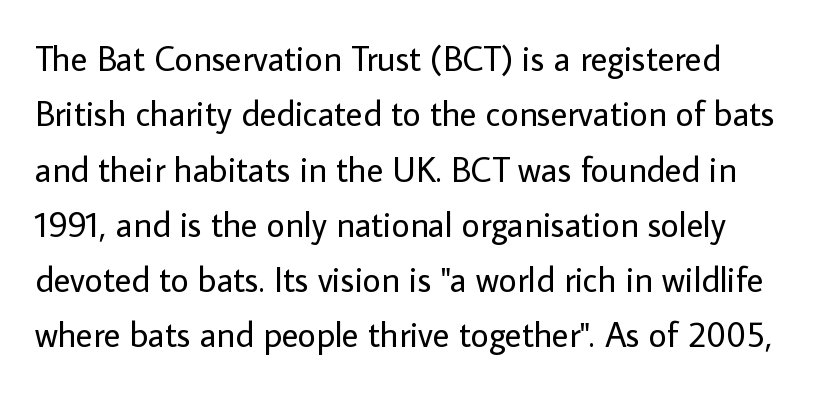
{"serif": "no", "italic": "no", "bold": "no", "weight": "regular", "width": "normal", "stroke_contrast": "low", "x_height": "medium", "monospaced": "no", "underline": "no", "line_spacing": "normal", "line_spacing_ratio": 1.58, "letter_spacing": "normal", "letter_spacing_em": 0.0, "glyph_px": 35}
